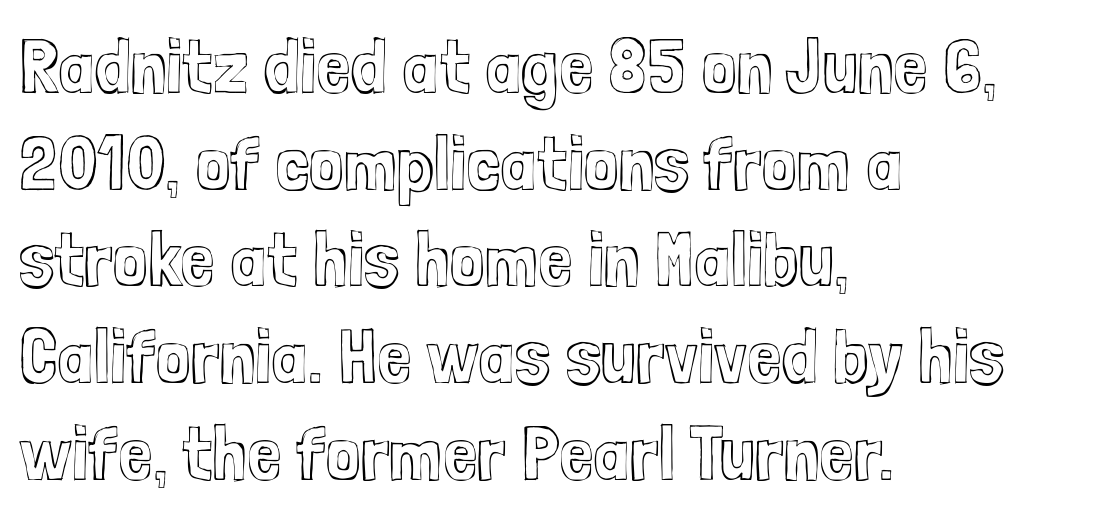
The glyphs are unaccompanied by any horizontal stroke below them. Style check: upright. The letters sit at their default tracking, neither squeezed nor spread. Character widths vary here, with narrow letters taking less room than wide ones.
